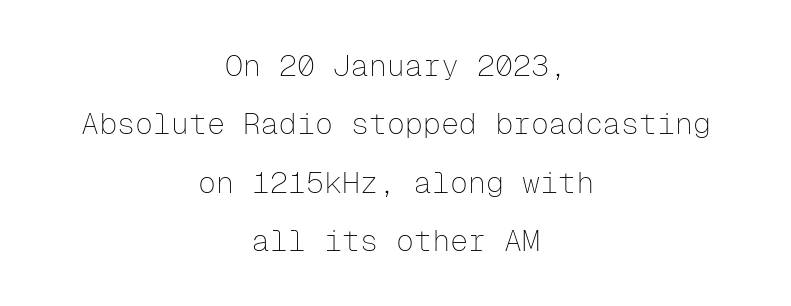
Weight: regular or lighter. Compared with typical body copy, the letter spacing here is the same. The paragraph has two soft edges and a firm central axis. Monospaced: the letters line up in strict vertical columns. Baseline-to-baseline distance is far greater than the letter height.
